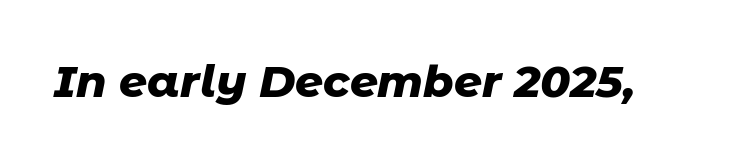
Q: Is the text bold? A: Yes.
Q: Is the text italic (slanted)? A: Yes, it leans right by about 11 degrees.
Q: Is the text underlined? A: No.
Q: Is the spacing between letters normal or unusually wide? A: Normal.
Q: Width (condensed, normal, or wide)? A: Normal.
Q: Stroke contrast? A: Low.
Q: x-height? A: Medium.
Q: Monospaced? A: No.
